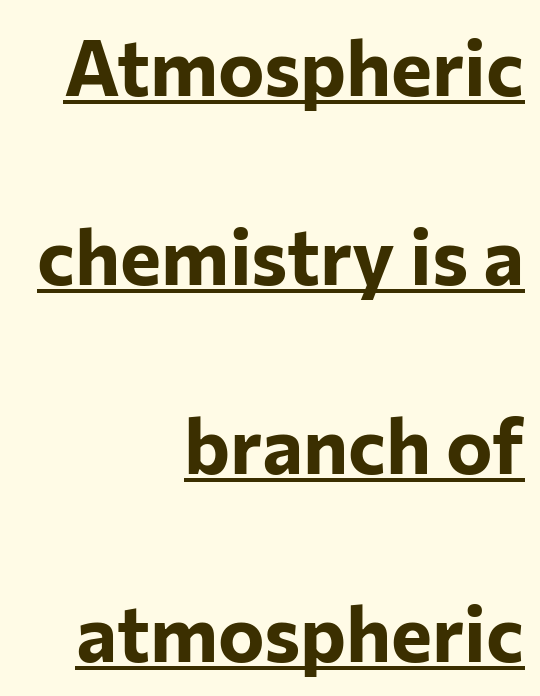
{"serif": "no", "italic": "no", "bold": "yes", "weight": "bold", "width": "normal", "stroke_contrast": "low", "x_height": "medium", "monospaced": "no", "underline": "yes", "align": "right", "line_spacing": "loose", "line_spacing_ratio": 2.42, "letter_spacing": "normal", "letter_spacing_em": 0.0, "glyph_px": 78}
